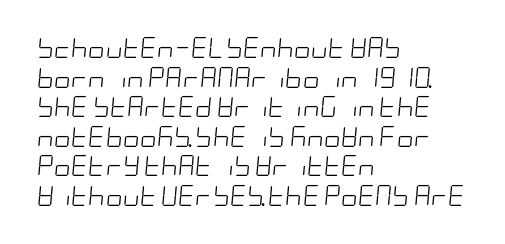
Nothing heavy about these letters — not bold at all. Notice how the stems are inclined rather than vertical — that's the hallmark of italics. Regular leading. Reading down the block, your eye returns to a fixed left position each line. Any mark beneath the type? The region is blank.
